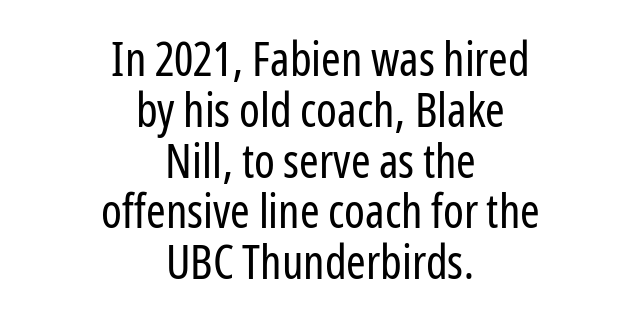
Underline: absent. The specimen reads as upright at a glance. No chunkiness to these letters — they're not bold. Font category for this specimen: sans-serif. There is no visible air inserted between adjacent glyphs.
